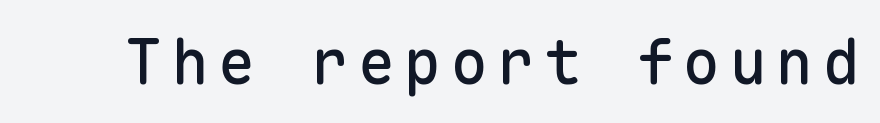
Q: Is the text italic (slanted)? A: No, it is upright.
Q: Is the typeface a serif or a sans-serif typeface? A: Sans-serif.
Q: Is the text underlined? A: No.
Q: Width (condensed, normal, or wide)? A: Normal.
Q: Stroke contrast? A: Low.
Q: x-height? A: Medium.
Q: Monospaced? A: Yes.
